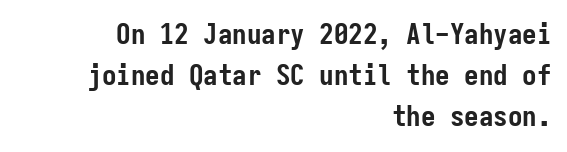
Q: Is the text bold? A: Yes.
Q: Is the text italic (slanted)? A: No, it is upright.
Q: Is the typeface a serif or a sans-serif typeface? A: Sans-serif.
Q: Is the text underlined? A: No.
Q: How is the paragraph aligned? A: Right-aligned.
Q: Is the spacing between letters normal or unusually wide? A: Normal.
Q: Is the spacing between lines tight, normal or loose? A: Normal.
Q: Width (condensed, normal, or wide)? A: Condensed.
Q: Stroke contrast? A: Low.
Q: x-height? A: Medium.
Q: Monospaced? A: Yes.
